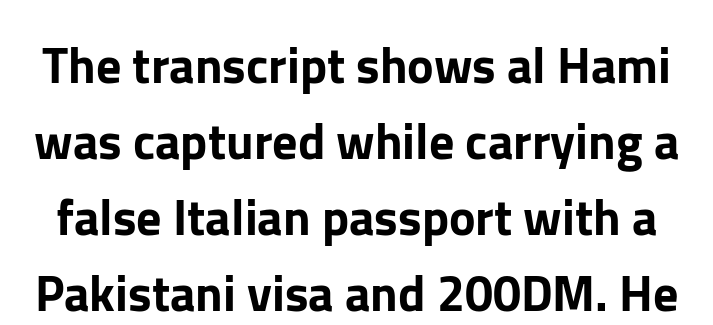
Q: Is the text italic (slanted)? A: No, it is upright.
Q: Is the typeface a serif or a sans-serif typeface? A: Sans-serif.
Q: Is the text underlined? A: No.
Q: Is the spacing between letters normal or unusually wide? A: Normal.
Q: Is the spacing between lines tight, normal or loose? A: Normal.
Q: Width (condensed, normal, or wide)? A: Normal.
Q: Stroke contrast? A: Low.
Q: x-height? A: Medium.
Q: Monospaced? A: No.
